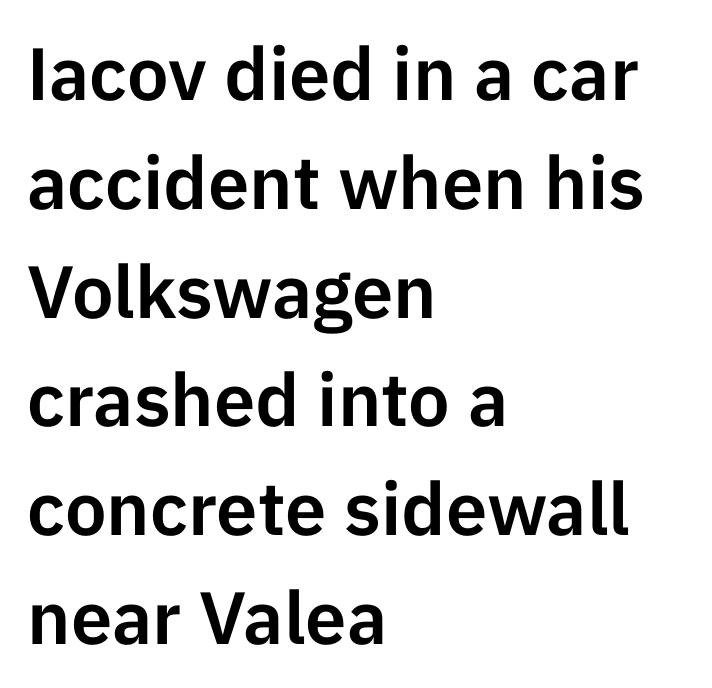
{"serif": "no", "italic": "no", "width": "normal", "stroke_contrast": "low", "x_height": "medium", "monospaced": "no", "underline": "no", "align": "left", "line_spacing": "normal", "line_spacing_ratio": 1.47, "letter_spacing": "normal", "letter_spacing_em": 0.0, "glyph_px": 74}
